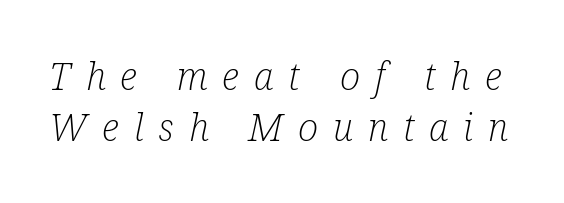
To sum up the face: it has serifs. Summary of weight: not heavy and not bold. Varying glyph widths throughout — classic text-font behaviour. The rendering inserts visible extra space after every character. Compared with ordinary roman type, these characters are visibly tilted.
